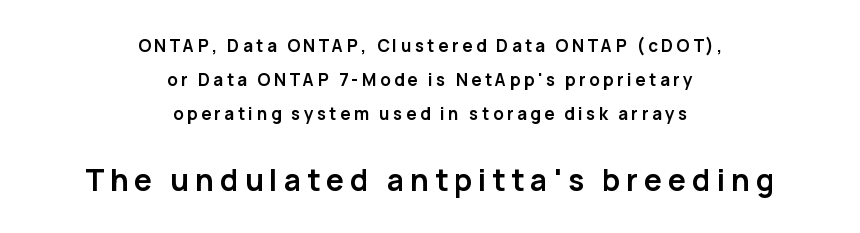
Q: Is the text bold? A: Yes.
Q: Is the text italic (slanted)? A: No, it is upright.
Q: Is the typeface a serif or a sans-serif typeface? A: Sans-serif.
Q: Is the text underlined? A: No.
Q: How is the paragraph aligned? A: Centered.
Q: Is the spacing between letters normal or unusually wide? A: Unusually wide.
Q: Is the spacing between lines tight, normal or loose? A: Loose.
Q: Which block of text is set in a larger size, the first (top) or the second (bottom)? A: The second (bottom) one.
Q: Width (condensed, normal, or wide)? A: Normal.
Q: Stroke contrast? A: Low.
Q: x-height? A: Medium.
Q: Monospaced? A: No.
